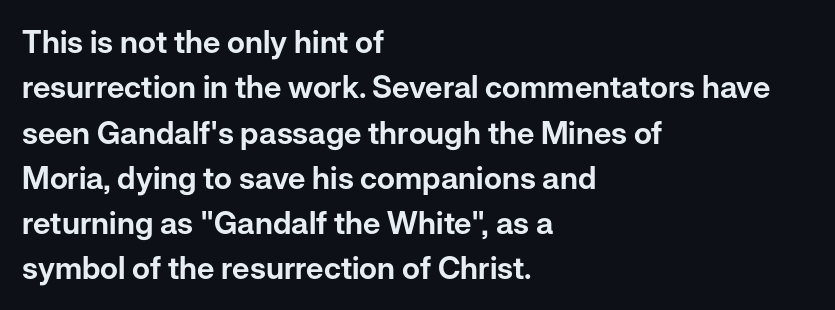
{"serif": "no", "italic": "no", "width": "normal", "stroke_contrast": "low", "x_height": "medium", "monospaced": "no", "underline": "no", "align": "left", "line_spacing": "normal", "line_spacing_ratio": 1.46, "letter_spacing": "normal", "letter_spacing_em": 0.0, "glyph_px": 31}
